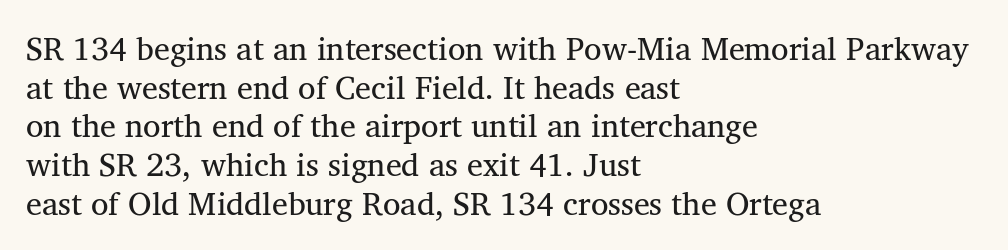
The image shows 32 px regular-weight serif type; set left-aligned, line spacing 1.21x, normal letter spacing, not underlined; medium stroke contrast and a medium x-height.
